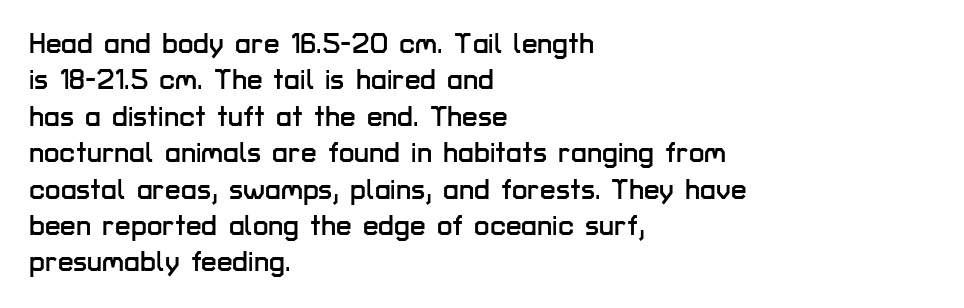
Q: Is the text italic (slanted)? A: No, it is upright.
Q: Is the typeface a serif or a sans-serif typeface? A: Sans-serif.
Q: Is the text underlined? A: No.
Q: How is the paragraph aligned? A: Left-aligned.
Q: Is the spacing between letters normal or unusually wide? A: Normal.
Q: Is the spacing between lines tight, normal or loose? A: Normal.
Q: Width (condensed, normal, or wide)? A: Normal.
Q: Stroke contrast? A: Low.
Q: x-height? A: Medium.
Q: Monospaced? A: No.
